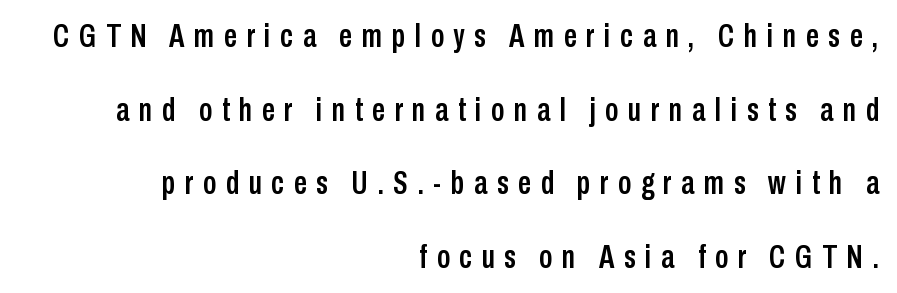
{"serif": "no", "italic": "no", "width": "condensed", "stroke_contrast": "low", "x_height": "medium", "monospaced": "no", "underline": "no", "align": "right", "line_spacing": "loose", "line_spacing_ratio": 2.23, "letter_spacing": "wide", "letter_spacing_em": 0.29, "glyph_px": 33}
